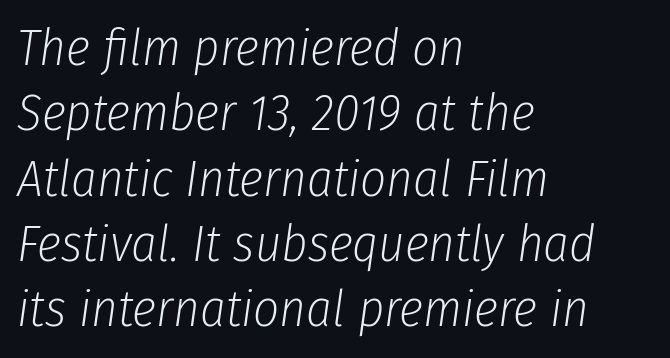
Q: Is the text bold? A: No.
Q: Is the text italic (slanted)? A: Yes, it leans right by about 8 degrees.
Q: Is the text underlined? A: No.
Q: How is the paragraph aligned? A: Left-aligned.
Q: Is the spacing between letters normal or unusually wide? A: Normal.
Q: Is the spacing between lines tight, normal or loose? A: Normal.
Q: Width (condensed, normal, or wide)? A: Condensed.
Q: Stroke contrast? A: Low.
Q: x-height? A: Medium.
Q: Monospaced? A: No.
